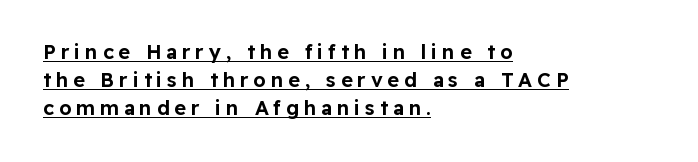
Q: Is the text italic (slanted)? A: No, it is upright.
Q: Is the text underlined? A: Yes.
Q: How is the paragraph aligned? A: Left-aligned.
Q: Is the spacing between letters normal or unusually wide? A: Unusually wide.
Q: Is the spacing between lines tight, normal or loose? A: Normal.
